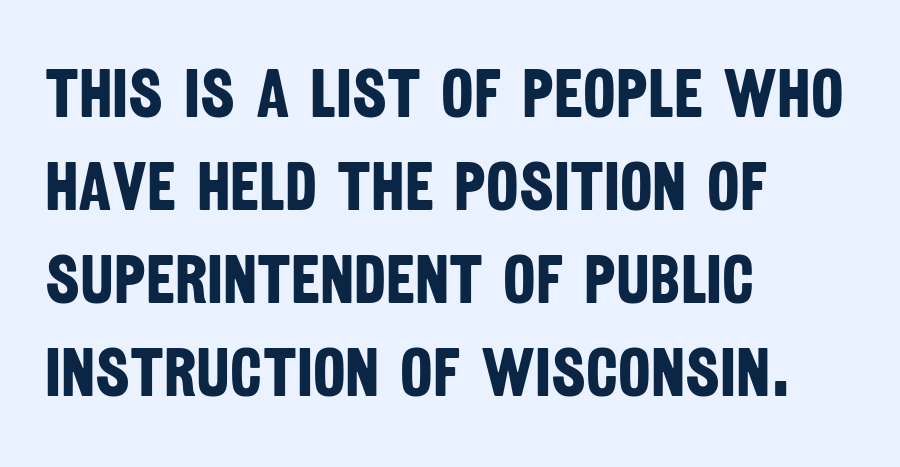
Notice how descenders clear the ascenders below comfortably — that's standard leading. The characters look thick and weighty, a clear bold. The face used here is a sans, in the tradition of grotesques and geometrics. The line texture is even and compact thanks to regular tracking. Rule under the text: the space is simply empty. Proportional: the letters do not fall into vertical columns.
